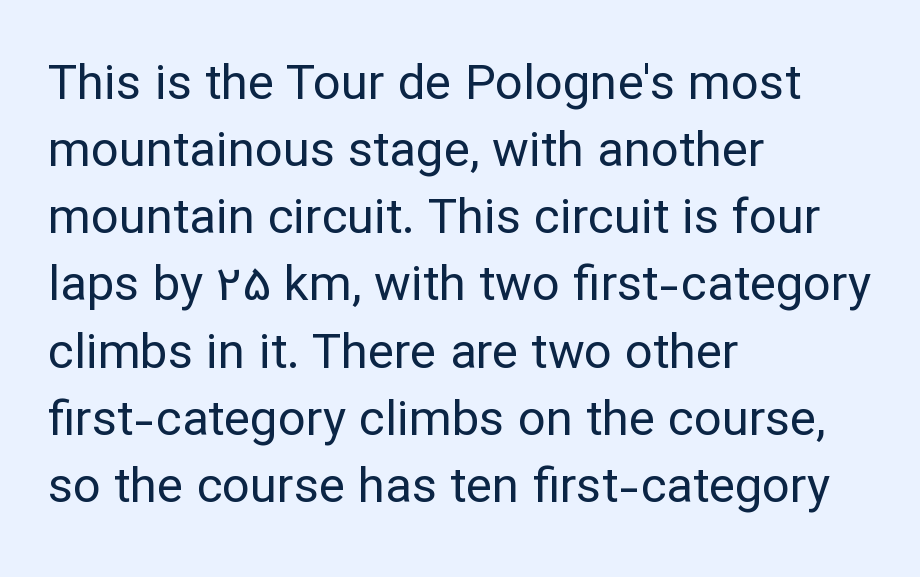
{"serif": "no", "italic": "no", "bold": "no", "weight": "regular", "width": "normal", "stroke_contrast": "low", "x_height": "medium", "monospaced": "no", "underline": "no", "align": "left", "line_spacing": "normal", "line_spacing_ratio": 1.37, "letter_spacing": "normal", "letter_spacing_em": 0.0, "glyph_px": 49}
